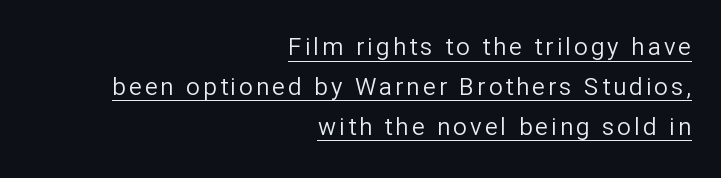
Posture: vertical. The passage shown stacks its lines at a standard gap. The letters look calm and open, with moderate or lighter stems. Underline: present. Is the block centered? No — it sits flush against the right margin.
